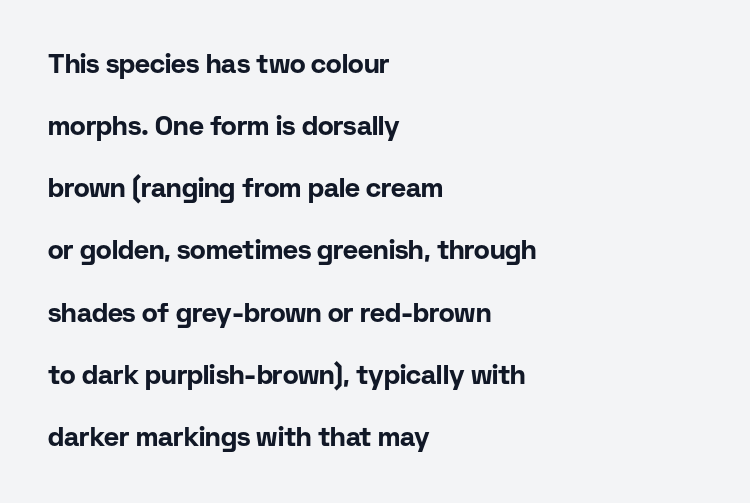
The image shows 26 px bold type, upright; set left-aligned, loose line spacing (2.39x), normal letter spacing, not underlined.
